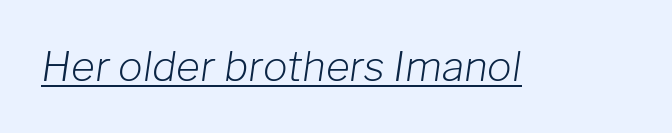
Q: Is the text bold? A: No.
Q: Is the text italic (slanted)? A: Yes, it leans right by about 8 degrees.
Q: Is the text underlined? A: Yes.
Q: Is the spacing between letters normal or unusually wide? A: Normal.
Q: Width (condensed, normal, or wide)? A: Normal.
Q: Stroke contrast? A: Low.
Q: x-height? A: Medium.
Q: Monospaced? A: No.
